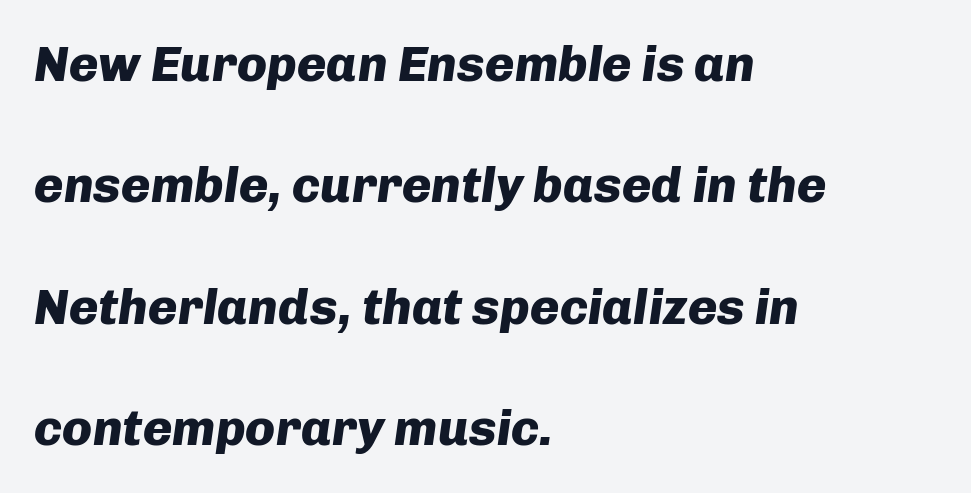
A great deal of white space separates one row of letters from the next. Each letter keeps its own natural width here, so spacing adapts to shape. Plain, unruled lines of type. A typesetter would mark this as italic.
